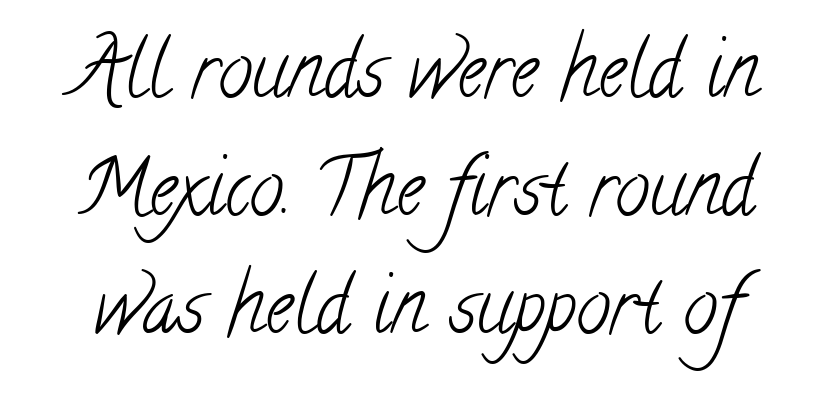
Q: Is the text bold? A: No.
Q: Is the typeface a serif or a sans-serif typeface? A: Serif.
Q: Is the text underlined? A: No.
Q: Is the spacing between letters normal or unusually wide? A: Normal.
Q: Is the spacing between lines tight, normal or loose? A: Normal.
Q: Width (condensed, normal, or wide)? A: Condensed.
Q: Stroke contrast? A: Low.
Q: x-height? A: Small.
Q: Monospaced? A: No.
